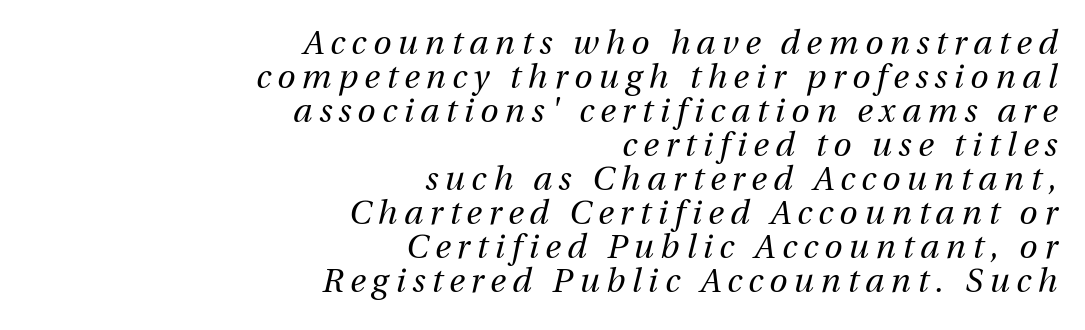
The image shows 33 px regular-weight type, italic (leaning right); set right-aligned, tight line spacing (1.03x), unusually wide letter spacing (+0.2 em), not underlined; medium stroke contrast and a medium x-height.
